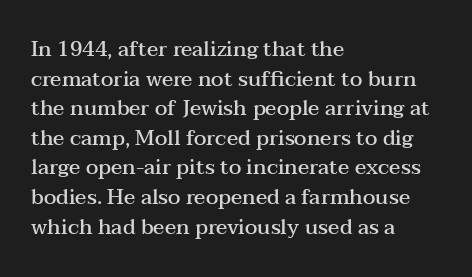
{"italic": "no", "bold": "semi", "underline": "no", "align": "left", "line_spacing": "normal", "line_spacing_ratio": 1.41, "letter_spacing": "normal", "letter_spacing_em": 0.0, "glyph_px": 21}
